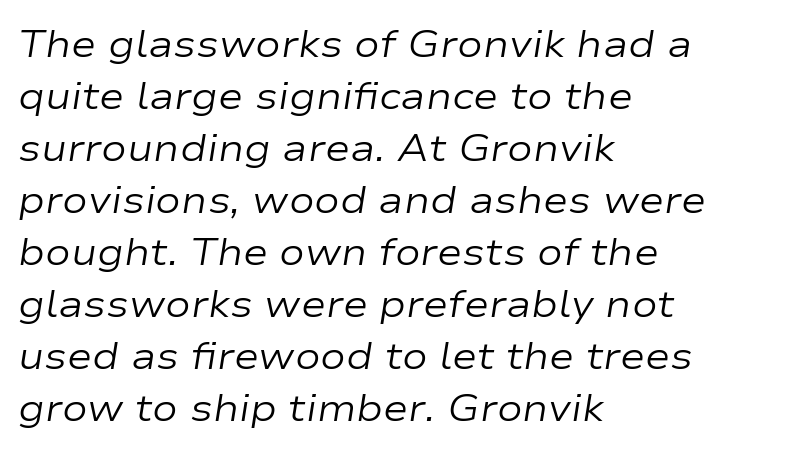
Successive baselines arrive at the customary interval. The cut favours lightness, reaching ordinary text weight at its darkest. The baseline area is clear. The letters advance in unequal steps, a hallmark of proportional type.
